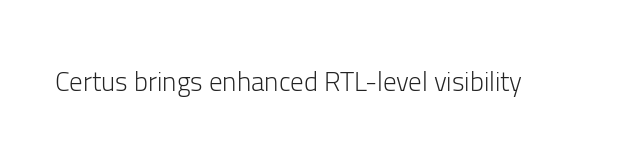
The image shows 27 px text type, upright; set normal letter spacing, not underlined.
